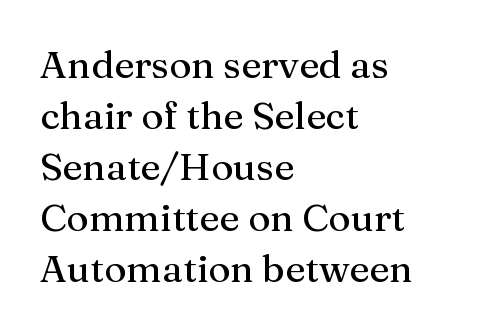
Q: Is the text italic (slanted)? A: No, it is upright.
Q: Is the typeface a serif or a sans-serif typeface? A: Serif.
Q: Is the text underlined? A: No.
Q: How is the paragraph aligned? A: Left-aligned.
Q: Is the spacing between letters normal or unusually wide? A: Normal.
Q: Is the spacing between lines tight, normal or loose? A: Normal.
Q: Width (condensed, normal, or wide)? A: Normal.
Q: Stroke contrast? A: Medium.
Q: x-height? A: Medium.
Q: Monospaced? A: No.
